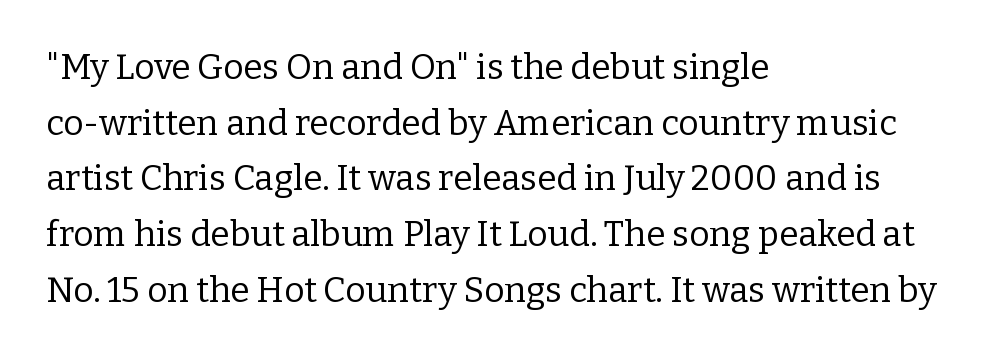
{"serif": "yes", "italic": "no", "bold": "no", "weight": "regular", "width": "normal", "stroke_contrast": "low", "x_height": "medium", "monospaced": "no", "underline": "no", "align": "left", "line_spacing": "normal", "line_spacing_ratio": 1.59, "letter_spacing": "normal", "letter_spacing_em": 0.0, "glyph_px": 35}
